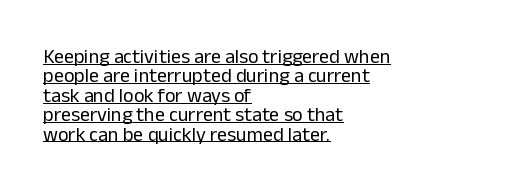
{"italic": "no", "bold": "no", "underline": "yes", "align": "left", "line_spacing": "tight", "line_spacing_ratio": 0.97, "letter_spacing": "normal", "letter_spacing_em": 0.0, "glyph_px": 20}
